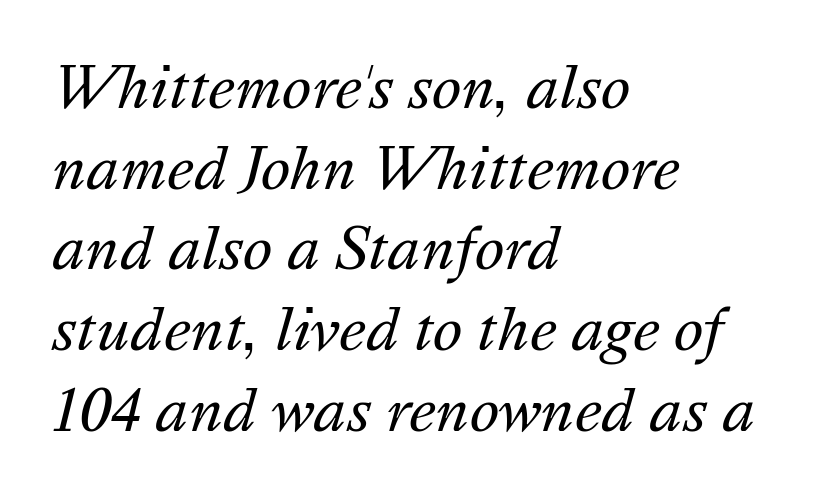
{"italic": "yes", "lean": "right", "slant_degrees": 16, "bold": "no", "weight": "regular", "width": "normal", "stroke_contrast": "medium", "x_height": "medium", "monospaced": "no", "underline": "no", "align": "left", "line_spacing": "normal", "line_spacing_ratio": 1.44, "letter_spacing": "normal", "letter_spacing_em": 0.0, "glyph_px": 56}
